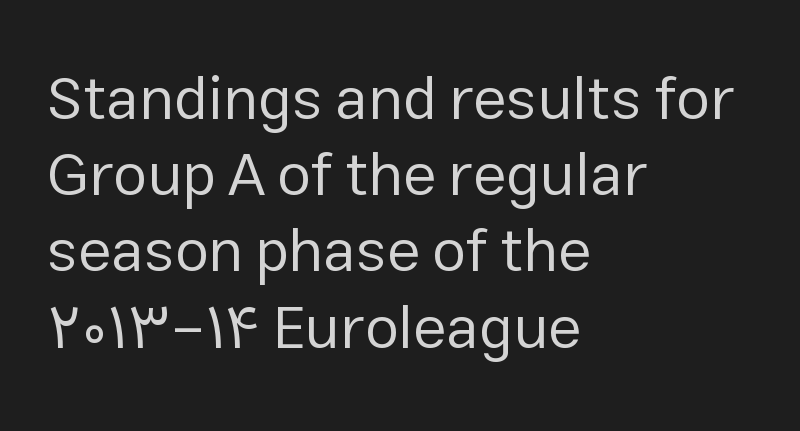
Q: Is the text bold? A: No.
Q: Is the text italic (slanted)? A: No, it is upright.
Q: Is the typeface a serif or a sans-serif typeface? A: Sans-serif.
Q: Is the text underlined? A: No.
Q: How is the paragraph aligned? A: Left-aligned.
Q: Is the spacing between letters normal or unusually wide? A: Normal.
Q: Is the spacing between lines tight, normal or loose? A: Normal.
Q: Width (condensed, normal, or wide)? A: Normal.
Q: Stroke contrast? A: Low.
Q: x-height? A: Medium.
Q: Monospaced? A: No.
